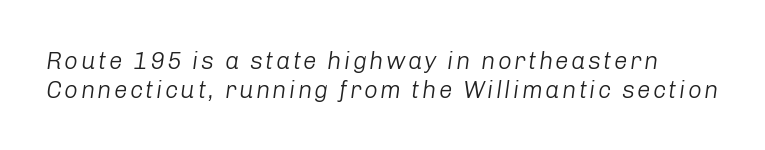
Q: Is the text bold? A: No.
Q: Is the text italic (slanted)? A: Yes, it leans right by about 8 degrees.
Q: Is the text underlined? A: No.
